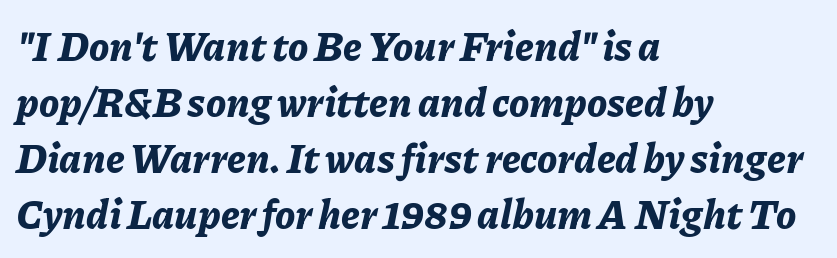
Q: Is the text bold? A: Yes.
Q: Is the text italic (slanted)? A: Yes, it leans right by about 11 degrees.
Q: Is the text underlined? A: No.
Q: How is the paragraph aligned? A: Left-aligned.
Q: Is the spacing between letters normal or unusually wide? A: Normal.
Q: Is the spacing between lines tight, normal or loose? A: Normal.
Q: Width (condensed, normal, or wide)? A: Normal.
Q: Stroke contrast? A: Low.
Q: x-height? A: Medium.
Q: Monospaced? A: No.
